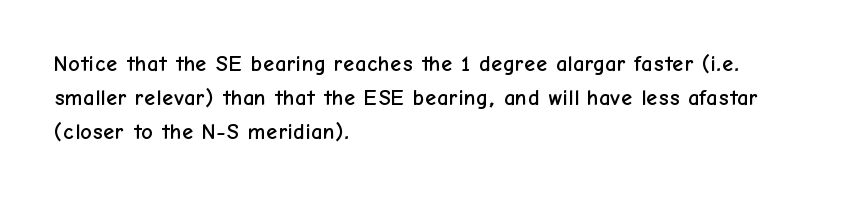
{"italic": "no", "underline": "no", "align": "left", "line_spacing": "normal", "line_spacing_ratio": 1.55, "letter_spacing": "normal", "letter_spacing_em": 0.0, "glyph_px": 22}
